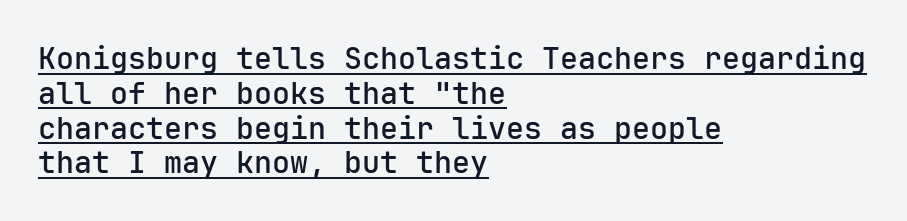
The image shows 30 px semibold sans-serif type, upright, monospaced; set left-aligned, line spacing 1.16x, normal letter spacing, underlined; low stroke contrast and a medium x-height.
